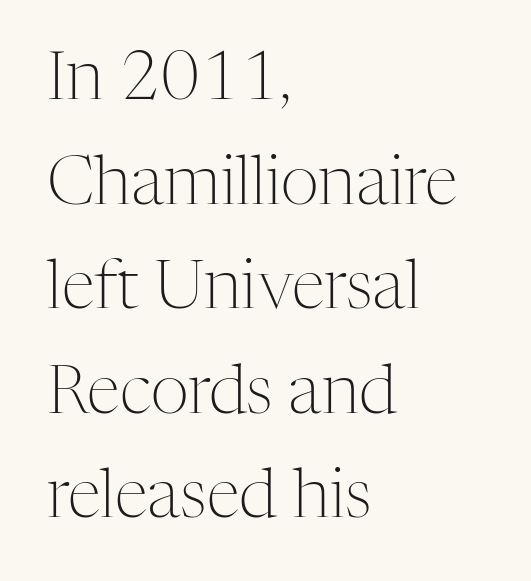
Q: Is the text bold? A: No.
Q: Is the text italic (slanted)? A: No, it is upright.
Q: Is the typeface a serif or a sans-serif typeface? A: Serif.
Q: Is the text underlined? A: No.
Q: How is the paragraph aligned? A: Left-aligned.
Q: Is the spacing between letters normal or unusually wide? A: Normal.
Q: Is the spacing between lines tight, normal or loose? A: Normal.
Q: Width (condensed, normal, or wide)? A: Normal.
Q: Stroke contrast? A: Medium.
Q: x-height? A: Medium.
Q: Monospaced? A: No.
